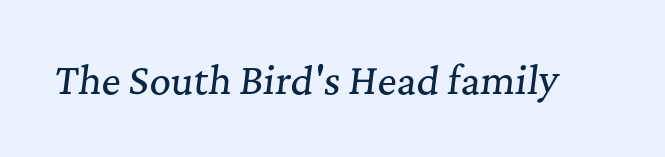
{"serif": "yes", "italic": "yes", "lean": "right", "slant_degrees": 7, "width": "normal", "stroke_contrast": "medium", "x_height": "medium", "monospaced": "no", "underline": "no", "letter_spacing": "normal", "letter_spacing_em": 0.0, "glyph_px": 37}
